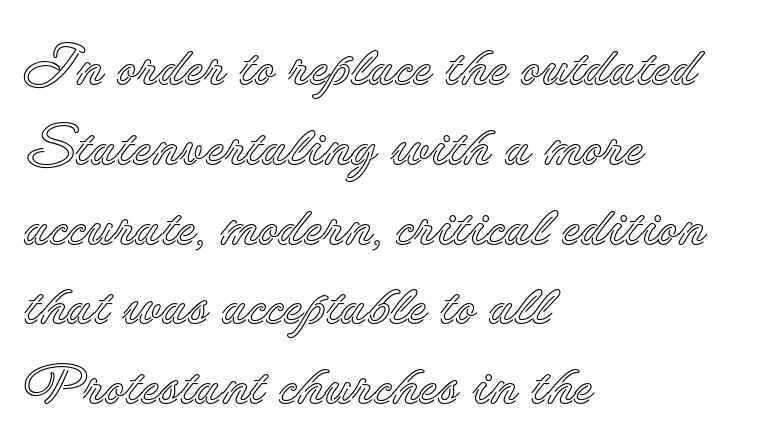
{"width": "normal", "x_height": "small", "monospaced": "no", "underline": "no", "align": "left", "line_spacing": "normal", "line_spacing_ratio": 1.4, "letter_spacing": "normal", "letter_spacing_em": 0.0, "glyph_px": 57}
